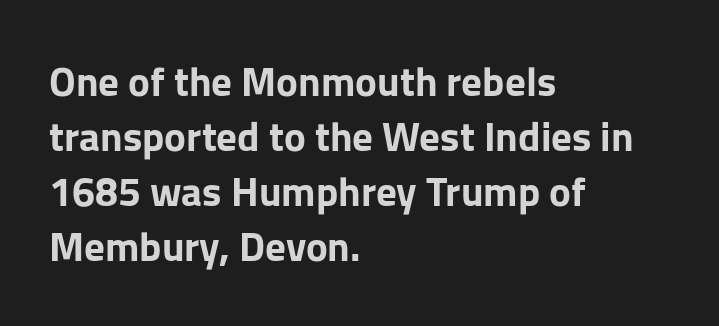
Is the letter spacing exaggerated? No — it looks like the ordinary default. Quick note: underline off. Do the characters align in a grid? No, the font is proportional. The letters stand straight up with perfectly vertical stems. Vertical spacing — default.
